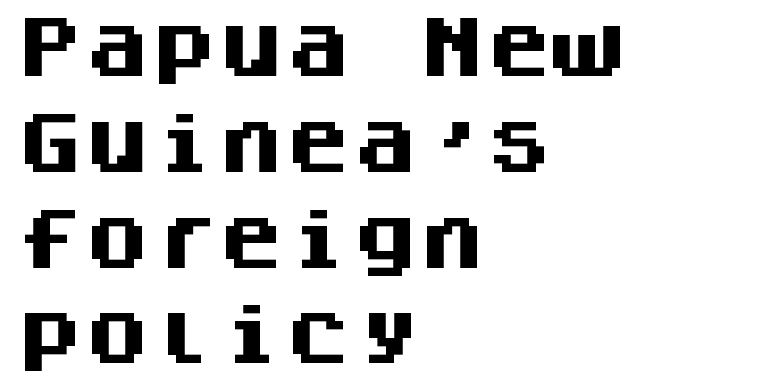
The image shows 67 px heavy sans-serif type, upright, monospaced; set left-aligned, normal line spacing (1.43x), normal letter spacing, not underlined; medium stroke contrast and a large x-height.
